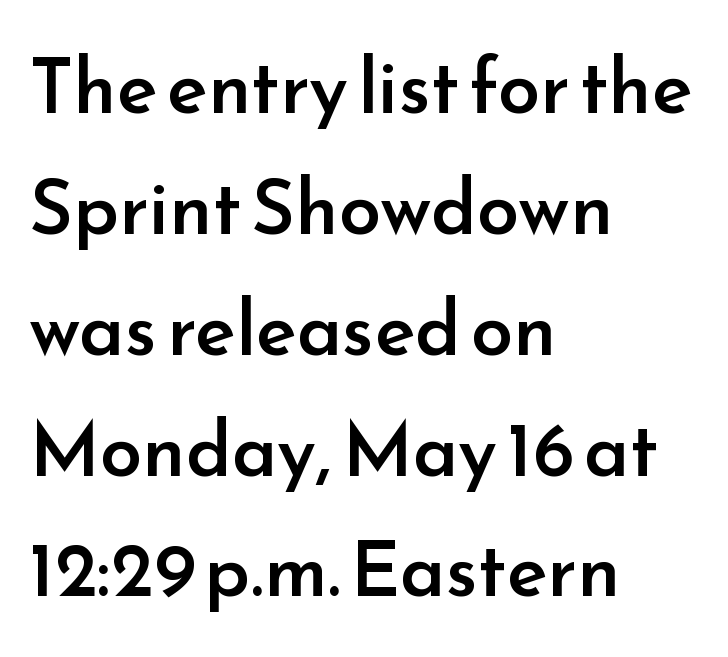
The image shows 76 px semibold sans-serif type, upright; set left-aligned, normal line spacing (1.59x), normal letter spacing, not underlined; low stroke contrast and a small x-height.
